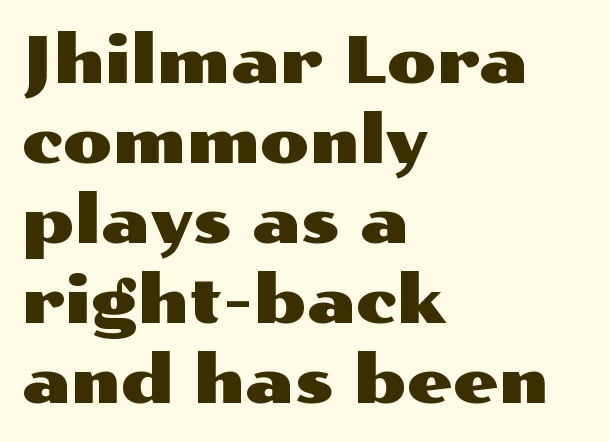
{"serif": "no", "italic": "no", "width": "wide", "stroke_contrast": "medium", "x_height": "medium", "monospaced": "no", "underline": "no", "align": "left", "line_spacing_ratio": 1.23, "letter_spacing": "normal", "letter_spacing_em": 0.0, "glyph_px": 65}
